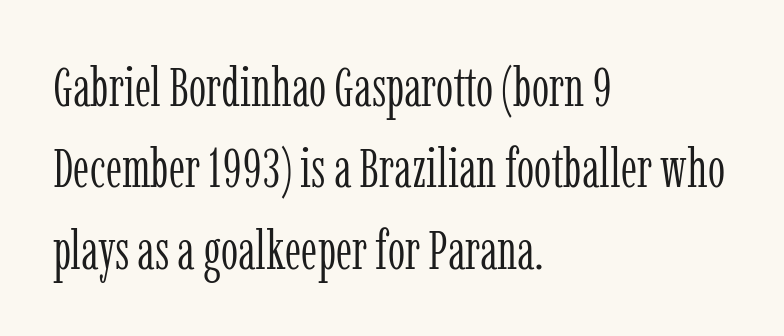
Notice how descenders clear the ascenders below comfortably — that's standard leading. Underline: absent. The face used here is proportionally spaced, like ordinary book or web type. There is no visible air inserted between adjacent glyphs.
